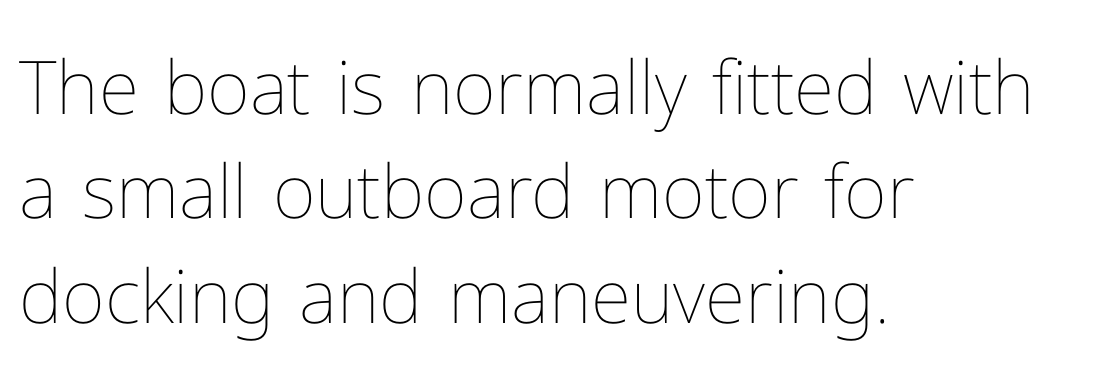
{"italic": "no", "bold": "no", "weight": "thin", "width": "normal", "stroke_contrast": "low", "x_height": "medium", "monospaced": "no", "underline": "no", "align": "left", "line_spacing": "normal", "line_spacing_ratio": 1.41, "letter_spacing": "normal", "letter_spacing_em": 0.0, "glyph_px": 74}
